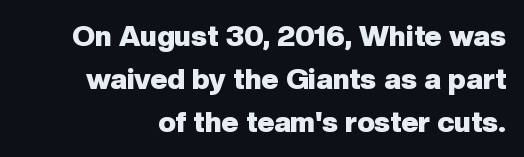
The image shows 29 px heavy sans-serif type, upright; set normal line spacing (1.48x), normal letter spacing, not underlined; low stroke contrast and a medium x-height.
